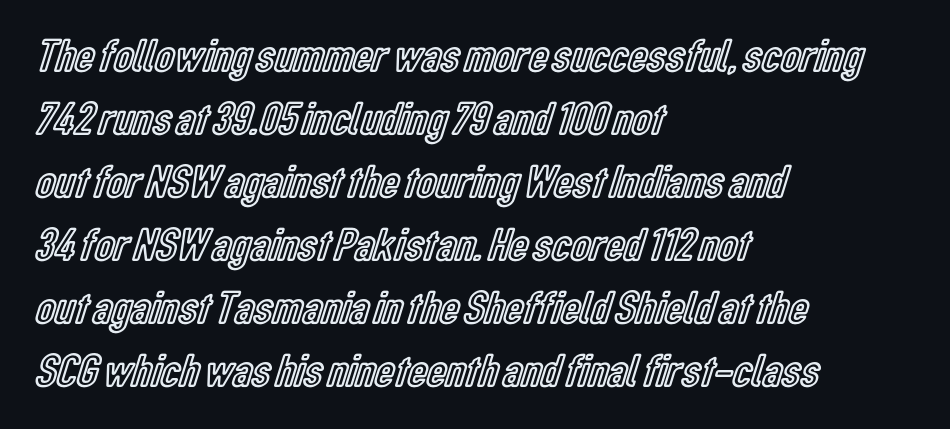
{"width": "condensed", "x_height": "medium", "monospaced": "no", "underline": "no", "align": "left", "line_spacing": "normal", "line_spacing_ratio": 1.34, "letter_spacing": "normal", "letter_spacing_em": 0.0, "glyph_px": 47}
